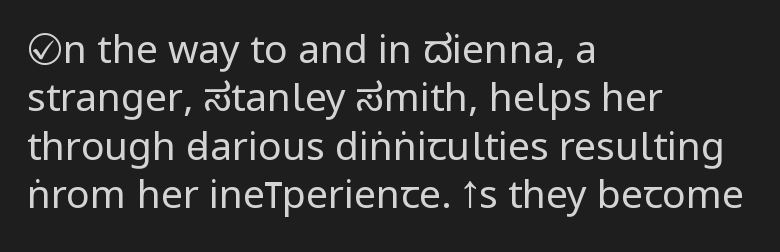
Q: Is the text bold? A: No.
Q: Is the text italic (slanted)? A: No, it is upright.
Q: Is the typeface a serif or a sans-serif typeface? A: Sans-serif.
Q: Is the text underlined? A: No.
Q: How is the paragraph aligned? A: Left-aligned.
Q: Is the spacing between letters normal or unusually wide? A: Normal.
Q: Width (condensed, normal, or wide)? A: Condensed.
Q: Stroke contrast? A: Low.
